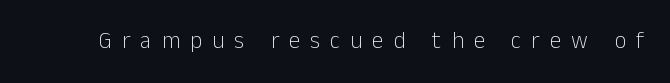
Q: Is the text bold? A: No.
Q: Is the text italic (slanted)? A: No, it is upright.
Q: Is the text underlined? A: No.
Q: Is the spacing between letters normal or unusually wide? A: Unusually wide.
